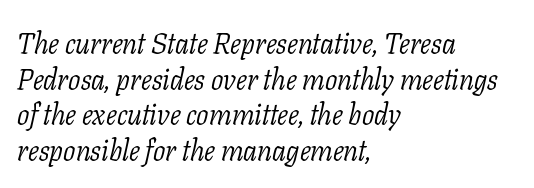
Q: Is the text bold? A: No.
Q: Is the text italic (slanted)? A: Yes, it leans right by about 11 degrees.
Q: Is the typeface a serif or a sans-serif typeface? A: Serif.
Q: Is the text underlined? A: No.
Q: How is the paragraph aligned? A: Left-aligned.
Q: Is the spacing between letters normal or unusually wide? A: Normal.
Q: Width (condensed, normal, or wide)? A: Normal.
Q: Stroke contrast? A: Low.
Q: x-height? A: Medium.
Q: Monospaced? A: No.
